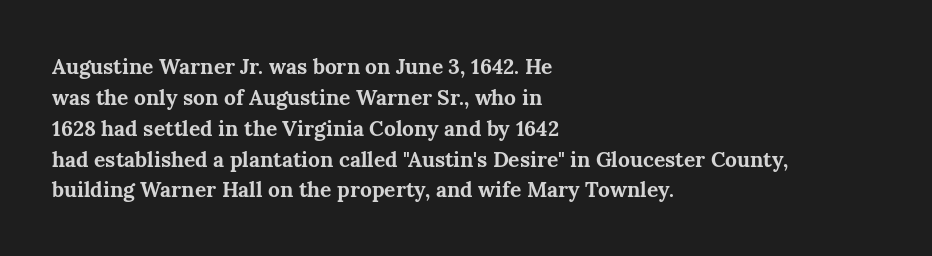
{"italic": "no", "bold": "yes", "underline": "no", "align": "left", "line_spacing": "normal", "line_spacing_ratio": 1.47, "letter_spacing": "normal", "letter_spacing_em": 0.0, "glyph_px": 21}
